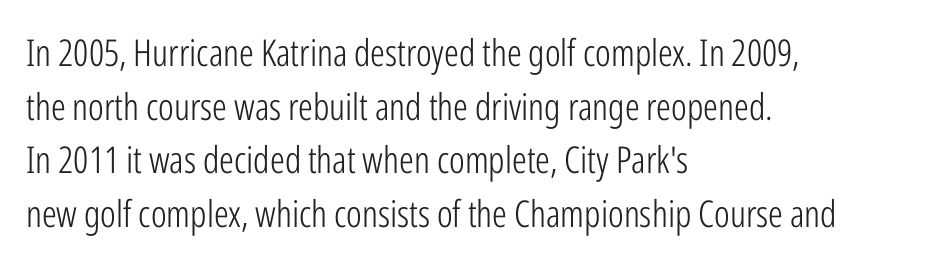
Default kerning and tracking; the words read as compact shapes. Quick note: not italic, upright. Typographically, this falls in the sans-serif category. Short and long lines alike share a common starting point at left. A light-to-regular cut is what we see here.
